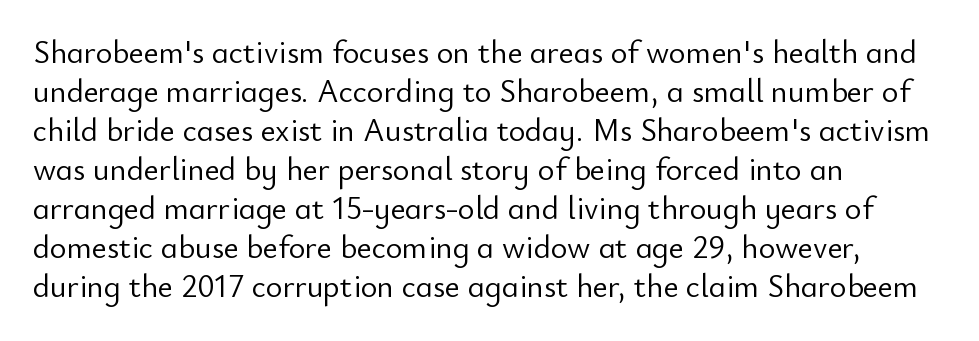
{"serif": "no", "italic": "no", "bold": "no", "weight": "light", "width": "normal", "stroke_contrast": "low", "x_height": "small", "monospaced": "no", "underline": "no", "align": "left", "line_spacing_ratio": 1.22, "letter_spacing": "normal", "letter_spacing_em": 0.0, "glyph_px": 32}
